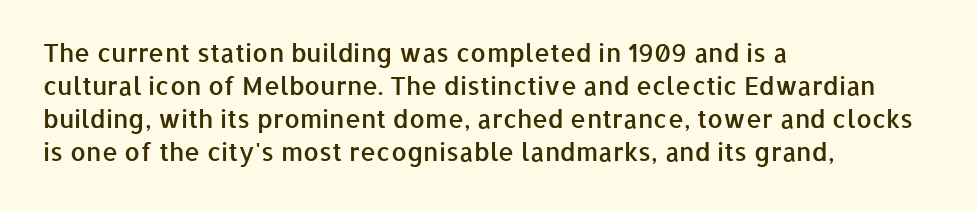
Is the letter spacing exaggerated? No — it looks like the ordinary default. The text block is weighted toward the left margin, trailing off unevenly rightward. Anything drawn beneath the words? Only blank space. The passage shown stacks its lines at a standard gap.
